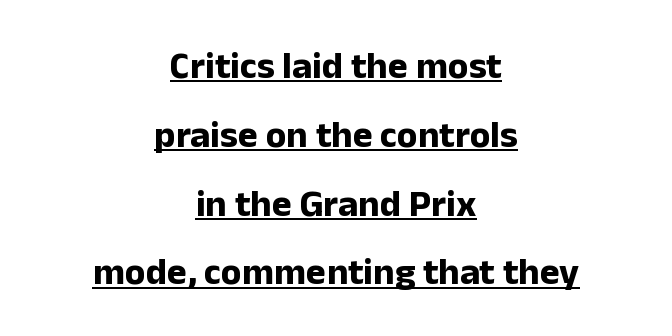
Classification — sans serif. The lettering holds an erect, upright posture throughout. Compared with typical body copy, the letter spacing here is the same. Emphasis by weight is at full strength: bold.
